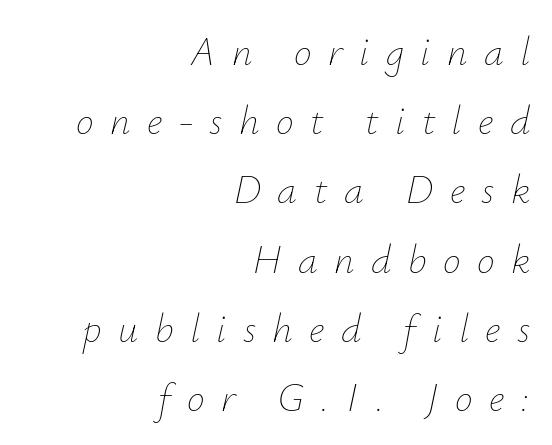
Think of a printed novel: that variable character pitch is what you see here. Observe the lean: these are italic letterforms. These lines have a slow, spaced-out rhythm from letter to letter. Compared with a typical body face, this is equally light or lighter still.
